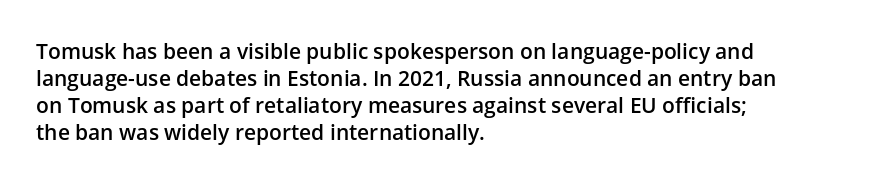
{"italic": "no", "bold": "semi", "underline": "no", "align": "left", "line_spacing": "normal", "line_spacing_ratio": 1.28, "letter_spacing": "normal", "letter_spacing_em": 0.0, "glyph_px": 21}
